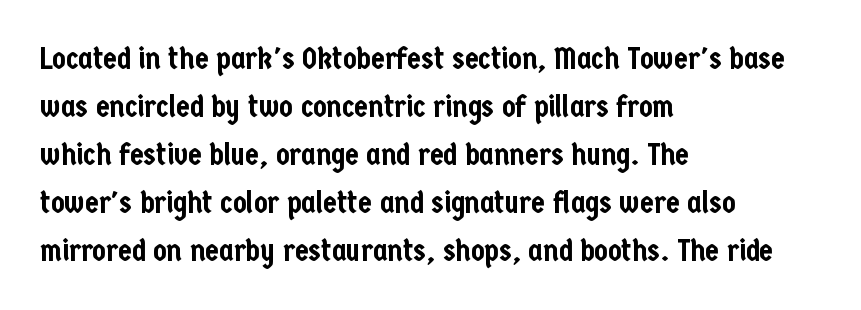
{"serif": "no", "italic": "no", "width": "condensed", "stroke_contrast": "low", "x_height": "medium", "monospaced": "no", "underline": "no", "align": "left", "line_spacing": "normal", "line_spacing_ratio": 1.55, "letter_spacing": "normal", "letter_spacing_em": 0.0, "glyph_px": 31}
